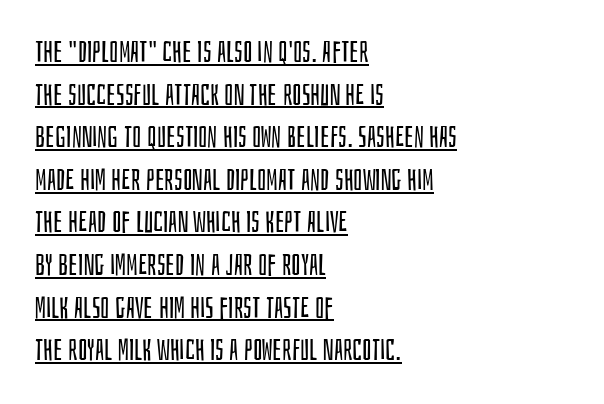
The image shows 30 px regular-weight, condensed sans-serif type, upright; set left-aligned, normal line spacing (1.42x), normal letter spacing, underlined; low stroke contrast and a large x-height.
